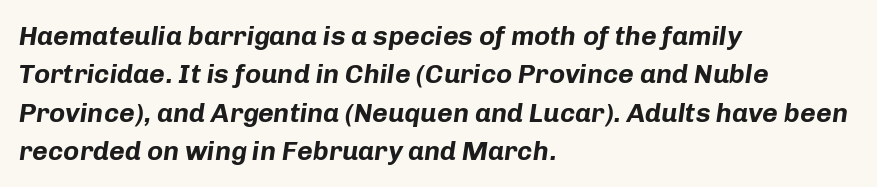
{"italic": "yes", "lean": "right", "slant_degrees": 8, "bold": "yes", "underline": "no", "align": "left", "line_spacing": "normal", "line_spacing_ratio": 1.42, "letter_spacing": "normal", "letter_spacing_em": 0.0, "glyph_px": 27}
